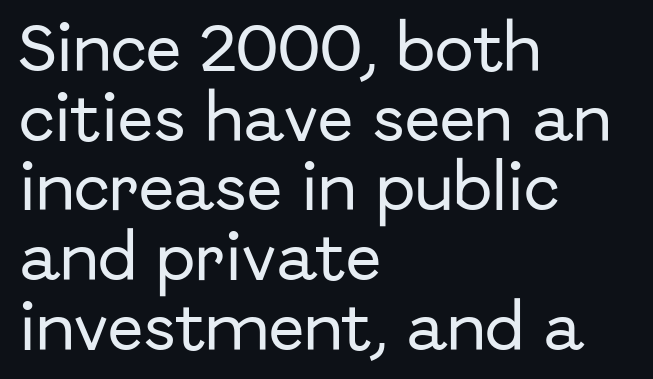
{"serif": "no", "italic": "no", "width": "normal", "stroke_contrast": "low", "x_height": "medium", "monospaced": "no", "underline": "no", "align": "left", "line_spacing": "normal", "line_spacing_ratio": 1.34, "letter_spacing": "normal", "letter_spacing_em": 0.0, "glyph_px": 52}
